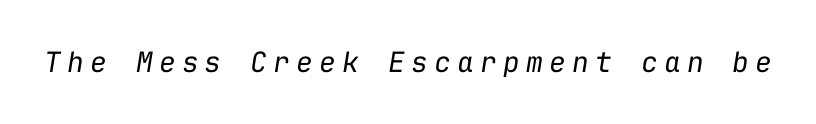
The cut favours lightness, reaching ordinary text weight at its darkest. Looking at the ascenders, they clearly lean. Is this a fixed-width face? Yes — each glyph sits in an identical cell. The gaps between neighbouring characters are conspicuously large. The space directly below the letters is spotless.
